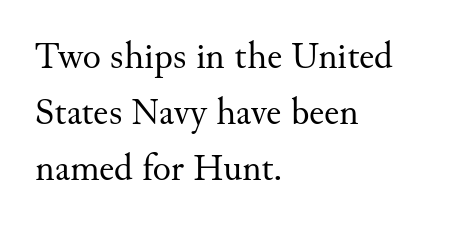
{"serif": "yes", "italic": "no", "bold": "no", "weight": "regular", "width": "normal", "stroke_contrast": "medium", "x_height": "small", "monospaced": "no", "underline": "no", "align": "left", "line_spacing": "normal", "line_spacing_ratio": 1.48, "letter_spacing": "normal", "letter_spacing_em": 0.0, "glyph_px": 38}
